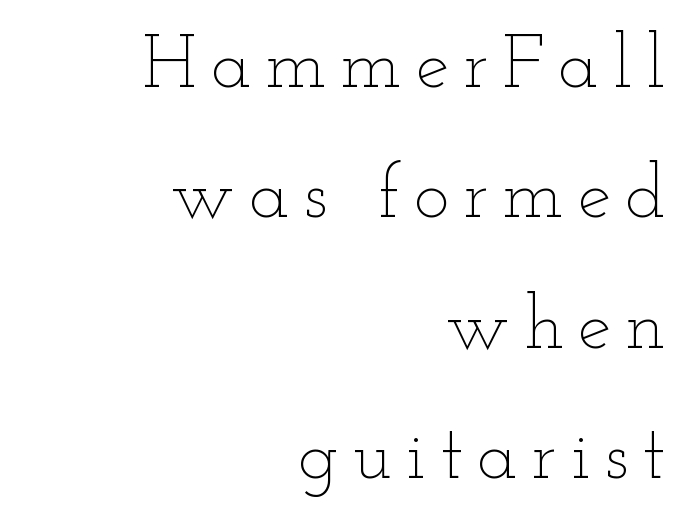
The image shows 75 px thin, wide type, upright; set right-aligned, line spacing 1.74x, not underlined; low stroke contrast and a small x-height.
